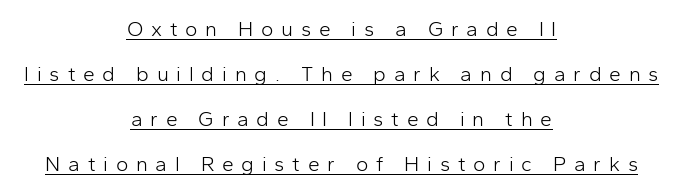
The passage shown is underscored from start to finish. Honestly, the rows look like they've been pulled way apart. Bold? No — there's no thickening of the strokes. You could only call the tracking loose — the letters float apart. The lettering holds an erect, upright posture throughout.
